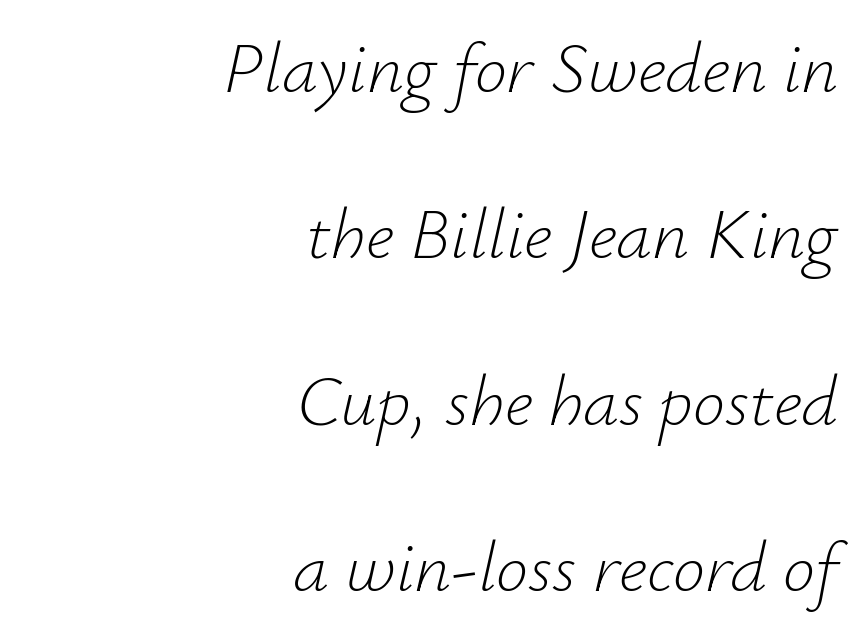
Reading down the block, your eye finds every line finishing at a fixed right position. Bold? No — there's no thickening of the strokes. Italic: yes, the glyphs are oblique. Note the varied advance widths — an 'i' is clearly narrower than an 'm'. The letterforms sit shoulder to shoulder at normal distance.
